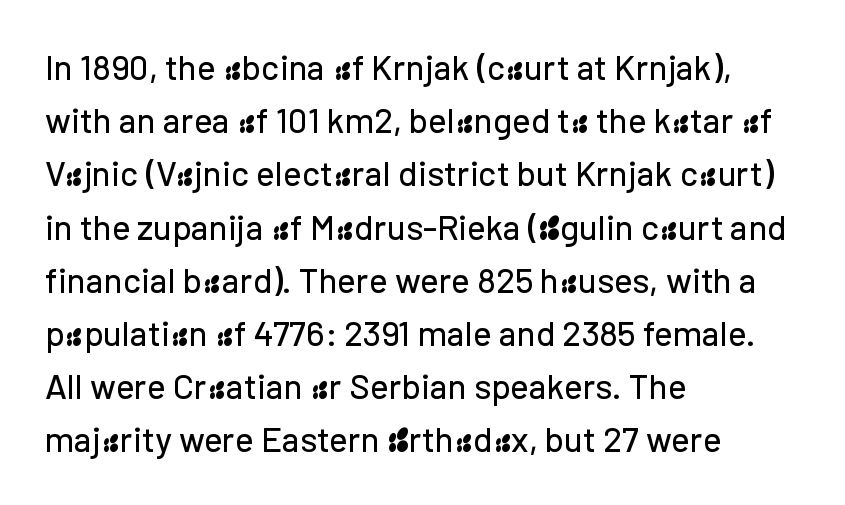
{"serif": "no", "italic": "no", "width": "normal", "stroke_contrast": "low", "x_height": "medium", "monospaced": "no", "underline": "no", "align": "left", "line_spacing": "normal", "line_spacing_ratio": 1.52, "letter_spacing": "normal", "letter_spacing_em": 0.0, "glyph_px": 35}
